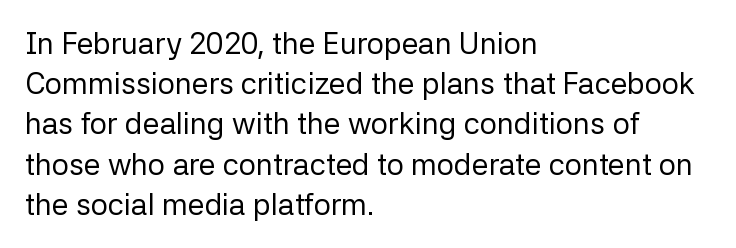
Is the block centered? No — it sits flush against the left margin. Beneath every word, the page is bare. Grotesque or geometric, the face here clearly has no serifs. Look at the tracking — it's just the regular setting, nothing added. Line spacing here is normal. Here the designer chose a conventional face with non-uniform glyph widths.
